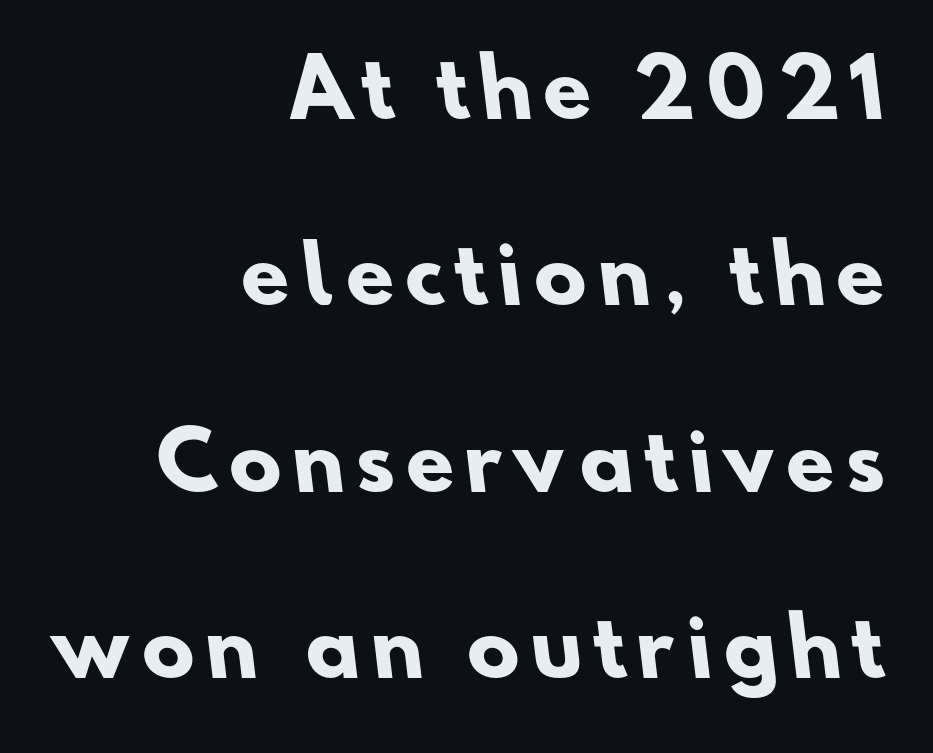
The image shows 78 px heavy sans-serif type; set right-aligned, loose line spacing (2.39x), not underlined; low stroke contrast and a small x-height.
